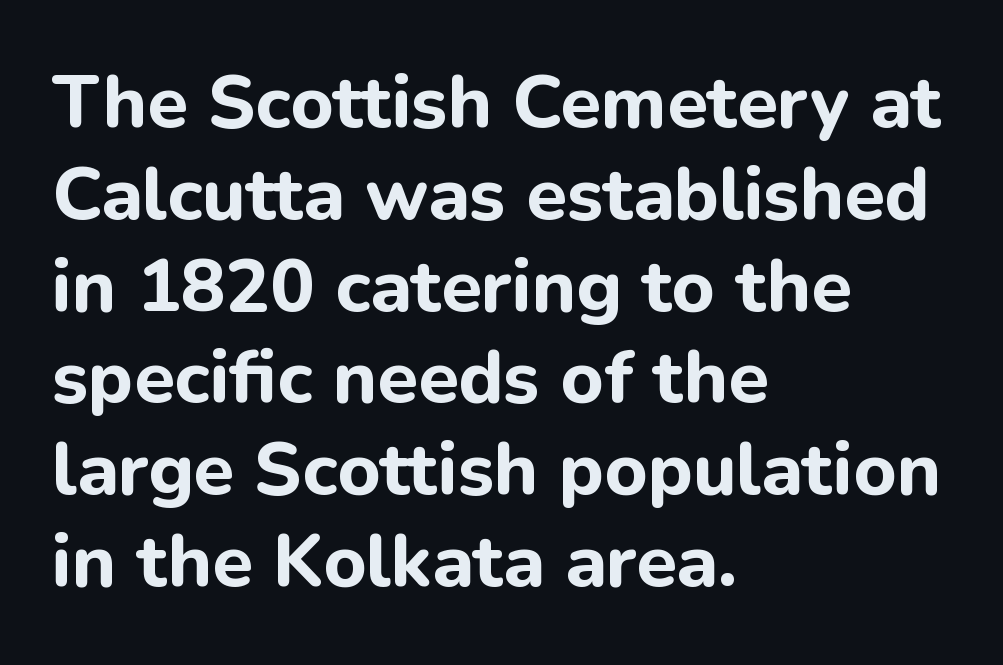
The letters sit at their default tracking, neither squeezed nor spread. Stroke thickness is high; the sample reads as a true bold. These lines were composed using upright roman letters. Here the designer chose a conventional face with non-uniform glyph widths. A typesetter would label this face a sans. The lines in this sample share a left origin and differ only in where they stop.
